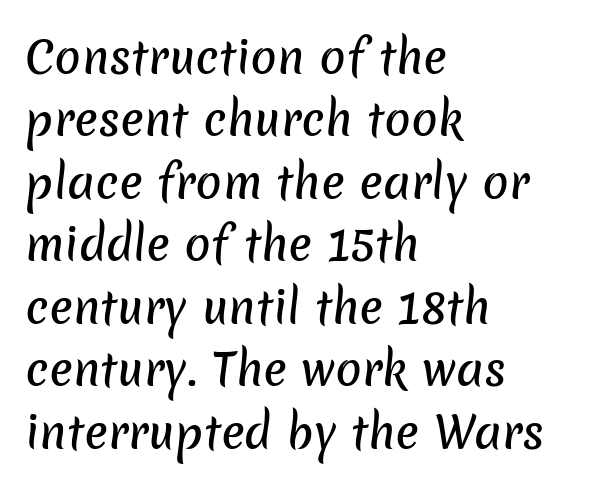
Q: Is the typeface a serif or a sans-serif typeface? A: Sans-serif.
Q: Is the text underlined? A: No.
Q: How is the paragraph aligned? A: Left-aligned.
Q: Is the spacing between letters normal or unusually wide? A: Normal.
Q: Is the spacing between lines tight, normal or loose? A: Normal.
Q: Width (condensed, normal, or wide)? A: Normal.
Q: Stroke contrast? A: Low.
Q: x-height? A: Medium.
Q: Monospaced? A: No.
